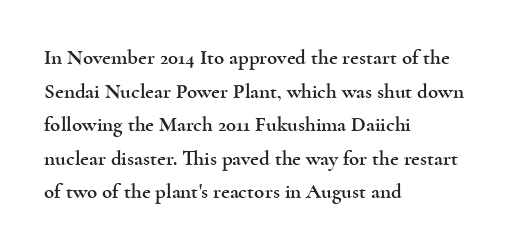
The image shows 21 px text type, upright; set left-aligned, normal line spacing (1.6x), normal letter spacing, not underlined.
